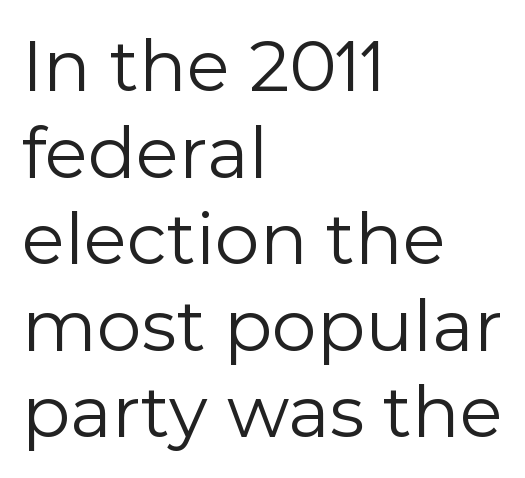
The image shows 71 px regular-weight sans-serif type, upright; set left-aligned, line spacing 1.22x, normal letter spacing, not underlined; a medium x-height.
